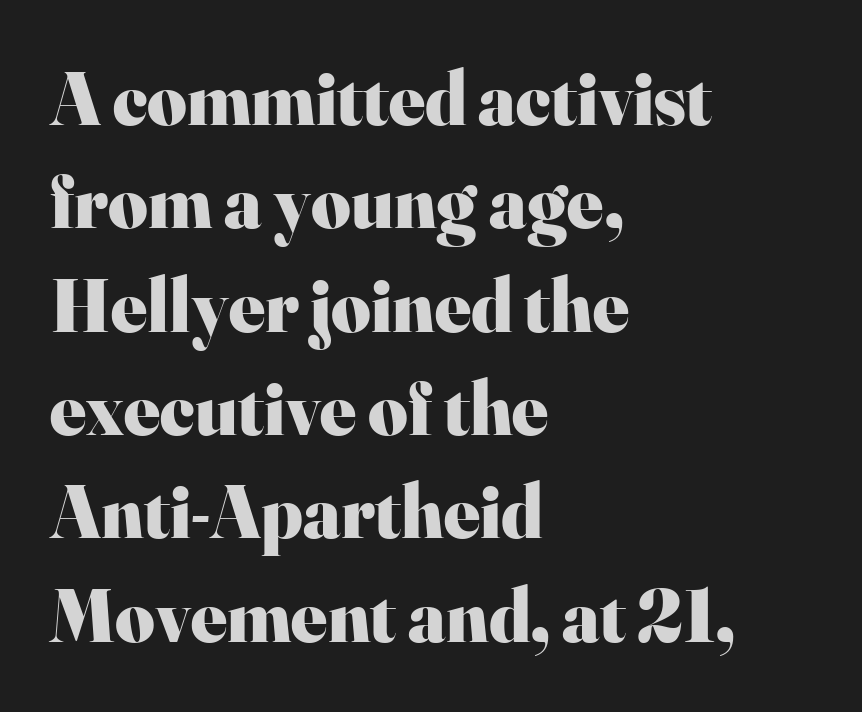
Q: Is the text bold? A: Yes.
Q: Is the text italic (slanted)? A: No, it is upright.
Q: Is the typeface a serif or a sans-serif typeface? A: Serif.
Q: Is the text underlined? A: No.
Q: How is the paragraph aligned? A: Left-aligned.
Q: Is the spacing between letters normal or unusually wide? A: Normal.
Q: Is the spacing between lines tight, normal or loose? A: Normal.
Q: Width (condensed, normal, or wide)? A: Normal.
Q: Stroke contrast? A: High.
Q: x-height? A: Small.
Q: Monospaced? A: No.
